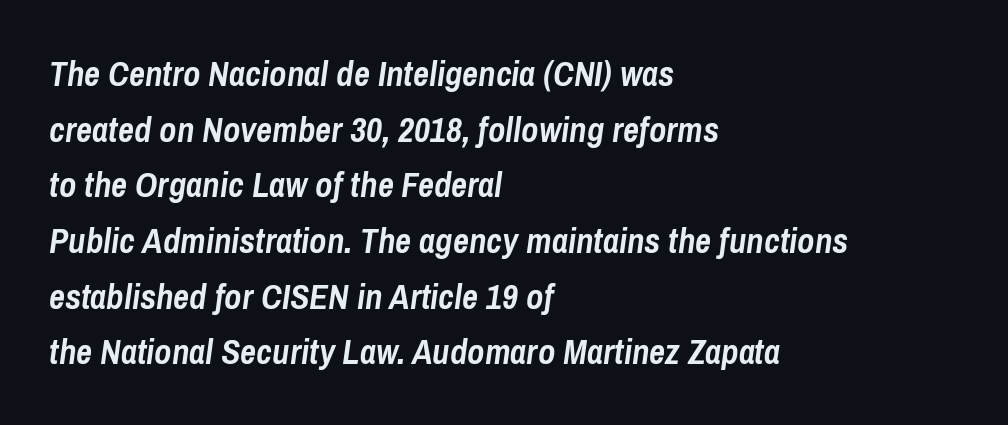
{"italic": "yes", "lean": "right", "slant_degrees": 8, "bold": "yes", "weight": "semibold", "width": "condensed", "stroke_contrast": "low", "x_height": "medium", "monospaced": "no", "underline": "no", "align": "left", "line_spacing": "normal", "line_spacing_ratio": 1.59, "letter_spacing": "normal", "letter_spacing_em": 0.0, "glyph_px": 35}
